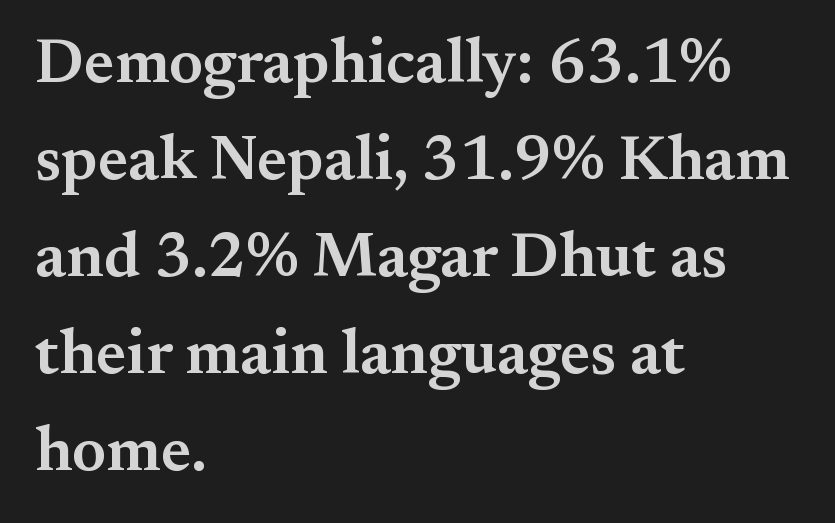
Q: Is the text bold? A: Semi-bold.
Q: Is the text italic (slanted)? A: No, it is upright.
Q: Is the typeface a serif or a sans-serif typeface? A: Serif.
Q: Is the text underlined? A: No.
Q: How is the paragraph aligned? A: Left-aligned.
Q: Is the spacing between letters normal or unusually wide? A: Normal.
Q: Is the spacing between lines tight, normal or loose? A: Normal.
Q: Width (condensed, normal, or wide)? A: Normal.
Q: Stroke contrast? A: Medium.
Q: x-height? A: Small.
Q: Monospaced? A: No.
